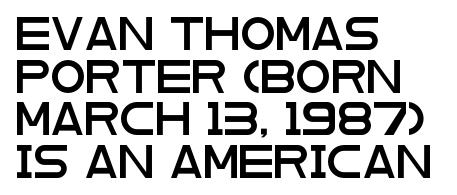
Q: Is the text italic (slanted)? A: No, it is upright.
Q: Is the typeface a serif or a sans-serif typeface? A: Sans-serif.
Q: Is the text underlined? A: No.
Q: How is the paragraph aligned? A: Left-aligned.
Q: Is the spacing between letters normal or unusually wide? A: Normal.
Q: Is the spacing between lines tight, normal or loose? A: Normal.
Q: Width (condensed, normal, or wide)? A: Wide.
Q: Stroke contrast? A: Low.
Q: x-height? A: Large.
Q: Monospaced? A: No.
